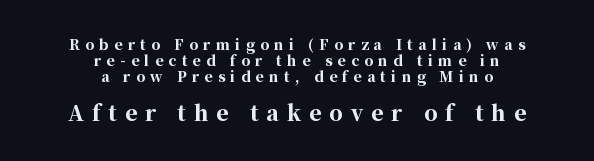
Loose tracking; the words dissolve into strings of separated letters. A student would call this center alignment; a typographer would say set centered. The vertical gap from one line to the next is small. The words here are not underlined. The rendering uses a bold face; every stroke is thick and dark.
